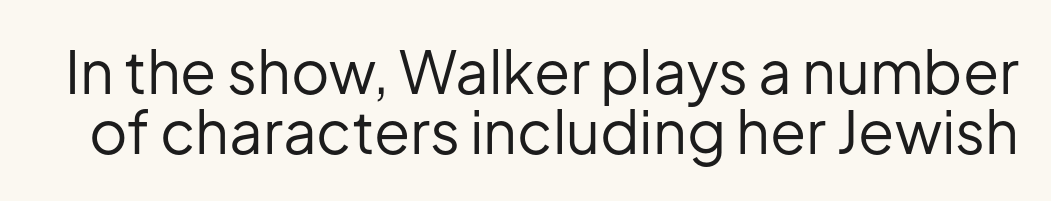
The letters stand straight up with perfectly vertical stems. A typesetter would call this zero additional tracking. Underline: absent. A sans-serif font was chosen for this passage. Whoever set this chose condensed vertical rhythm over breathing room. Nothing heavy about these letters — not bold at all.
